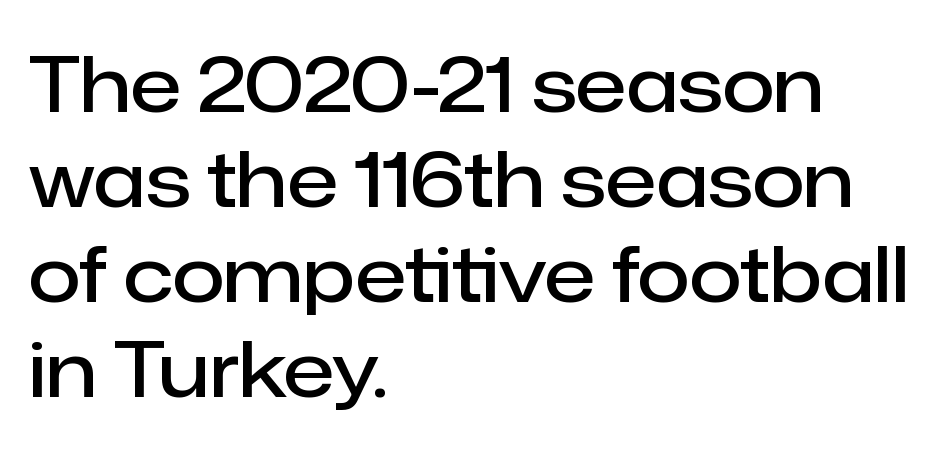
Q: Is the text bold? A: Semi-bold.
Q: Is the text italic (slanted)? A: No, it is upright.
Q: Is the typeface a serif or a sans-serif typeface? A: Sans-serif.
Q: Is the text underlined? A: No.
Q: How is the paragraph aligned? A: Left-aligned.
Q: Is the spacing between letters normal or unusually wide? A: Normal.
Q: Is the spacing between lines tight, normal or loose? A: Normal.
Q: Width (condensed, normal, or wide)? A: Normal.
Q: Stroke contrast? A: Low.
Q: x-height? A: Medium.
Q: Monospaced? A: No.
